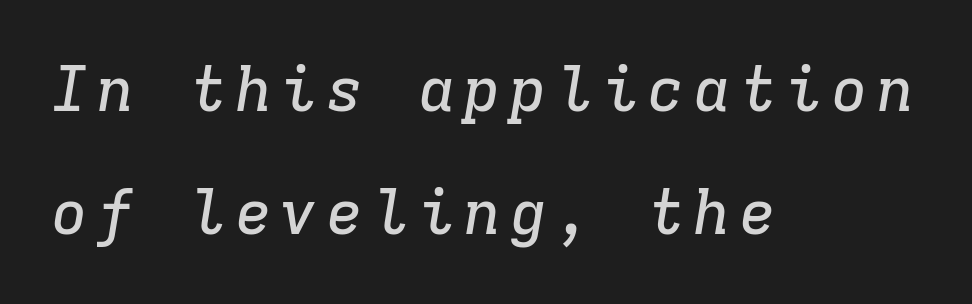
The image shows 62 px serif type, italic (leaning right), monospaced; set left-aligned, loose line spacing (1.99x), not underlined; low stroke contrast and a medium x-height.
